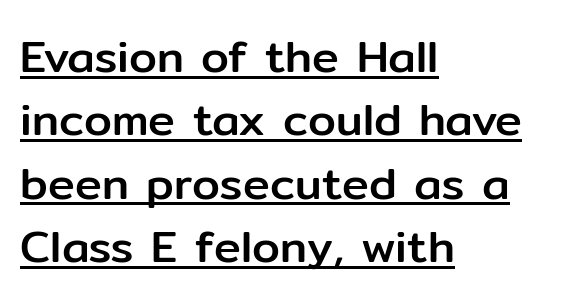
Q: Is the text italic (slanted)? A: No, it is upright.
Q: Is the typeface a serif or a sans-serif typeface? A: Sans-serif.
Q: Is the text underlined? A: Yes.
Q: How is the paragraph aligned? A: Left-aligned.
Q: Is the spacing between letters normal or unusually wide? A: Normal.
Q: Is the spacing between lines tight, normal or loose? A: Normal.
Q: Width (condensed, normal, or wide)? A: Normal.
Q: Stroke contrast? A: Low.
Q: x-height? A: Medium.
Q: Monospaced? A: No.
